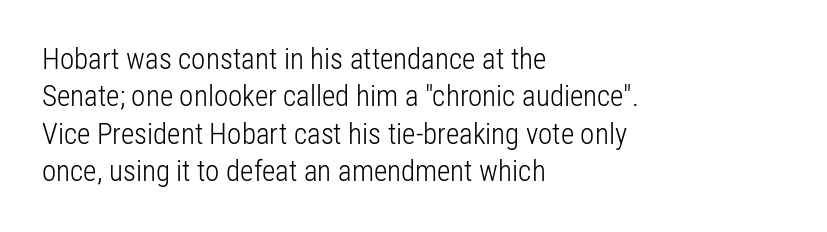
Q: Is the text bold? A: No.
Q: Is the text italic (slanted)? A: No, it is upright.
Q: Is the typeface a serif or a sans-serif typeface? A: Sans-serif.
Q: Is the text underlined? A: No.
Q: How is the paragraph aligned? A: Left-aligned.
Q: Is the spacing between letters normal or unusually wide? A: Normal.
Q: Is the spacing between lines tight, normal or loose? A: Normal.
Q: Width (condensed, normal, or wide)? A: Condensed.
Q: Stroke contrast? A: Low.
Q: x-height? A: Medium.
Q: Monospaced? A: No.
